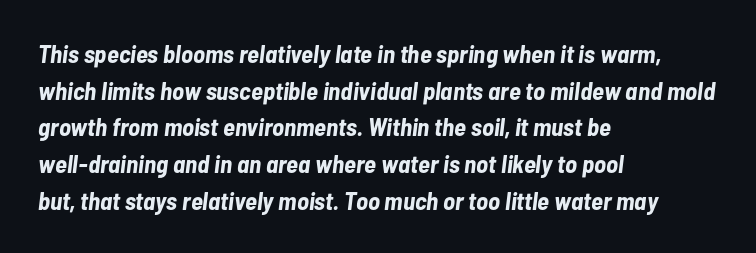
The image shows 25 px bold type, italic (leaning right); set left-aligned, normal line spacing (1.47x), normal letter spacing, not underlined.
